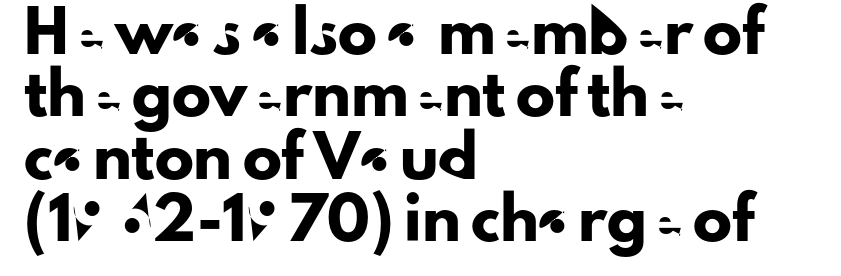
Check the space under the baseline: it is left empty. In terms of leading, this rendering sits right in the middle. Here the designer chose a conventional face with non-uniform glyph widths. Nope, not italic — everything's standing straight. Look at the bottom of the vertical strokes: they stop flat, with no serifs.
